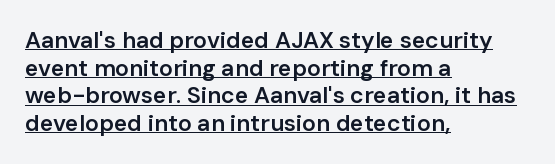
The image shows 23 px text type, upright; set left-aligned, line spacing 1.2x, normal letter spacing, underlined.
